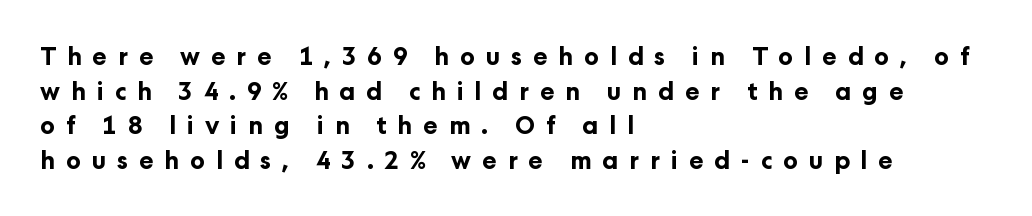
Any mark beneath the type? The region is blank. The ragged edge is on the right, which tells us the setting is flush left. Compared with an ordinary text face, these strokes are far heavier — a full bold. The passage shown has open, widely tracked lettering throughout.
